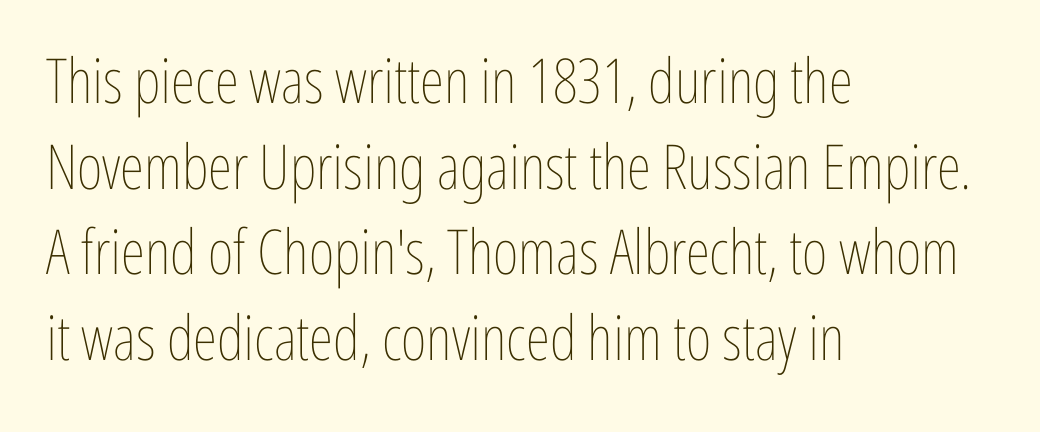
{"italic": "no", "bold": "no", "weight": "thin", "width": "condensed", "stroke_contrast": "low", "x_height": "medium", "monospaced": "no", "underline": "no", "align": "left", "line_spacing": "normal", "line_spacing_ratio": 1.38, "letter_spacing": "normal", "letter_spacing_em": 0.0, "glyph_px": 62}
